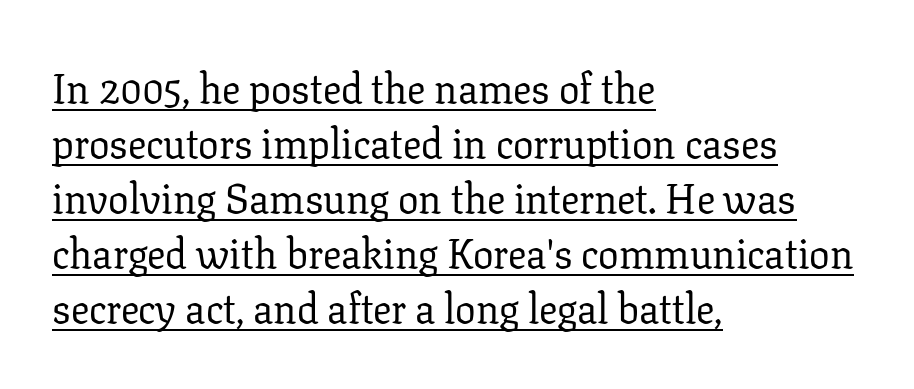
{"serif": "yes", "italic": "no", "bold": "no", "weight": "regular", "width": "normal", "stroke_contrast": "low", "x_height": "medium", "monospaced": "no", "underline": "yes", "align": "left", "line_spacing": "normal", "line_spacing_ratio": 1.34, "letter_spacing": "normal", "letter_spacing_em": 0.0, "glyph_px": 41}
